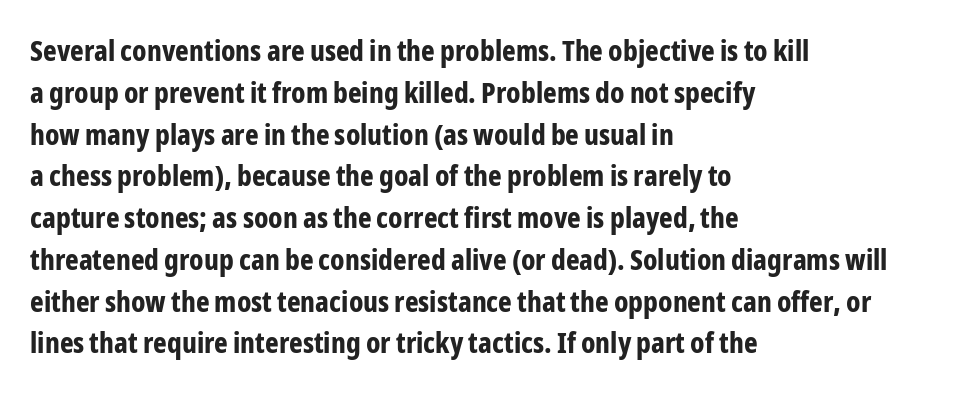
Q: Is the text bold? A: Yes.
Q: Is the text italic (slanted)? A: No, it is upright.
Q: Is the typeface a serif or a sans-serif typeface? A: Sans-serif.
Q: Is the text underlined? A: No.
Q: How is the paragraph aligned? A: Left-aligned.
Q: Is the spacing between letters normal or unusually wide? A: Normal.
Q: Is the spacing between lines tight, normal or loose? A: Normal.
Q: Width (condensed, normal, or wide)? A: Condensed.
Q: Stroke contrast? A: Low.
Q: x-height? A: Medium.
Q: Monospaced? A: No.
